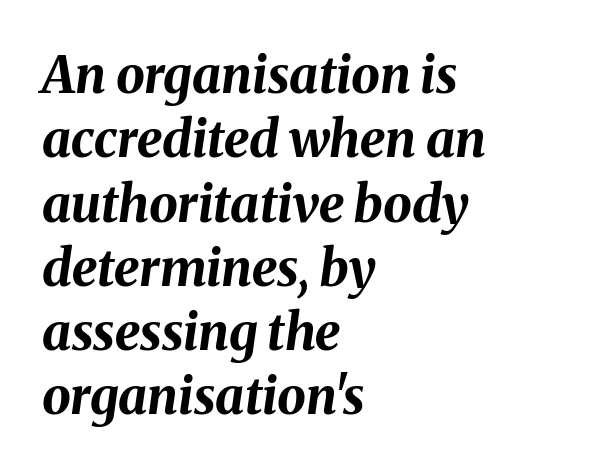
Q: Is the text bold? A: Yes.
Q: Is the text italic (slanted)? A: Yes, it leans right by about 8 degrees.
Q: Is the text underlined? A: No.
Q: How is the paragraph aligned? A: Left-aligned.
Q: Is the spacing between letters normal or unusually wide? A: Normal.
Q: Is the spacing between lines tight, normal or loose? A: Normal.
Q: Width (condensed, normal, or wide)? A: Normal.
Q: Stroke contrast? A: Medium.
Q: x-height? A: Medium.
Q: Monospaced? A: No.
